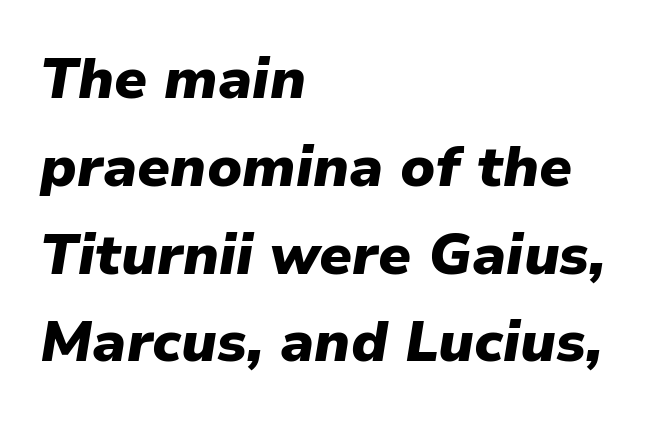
These lines stack with their left ends in a neat column. Heavy-handed strokes throughout: this text is bold. Quick note: interline space is typical. Is the letter spacing exaggerated? No — it looks like the ordinary default. When letters slant like this, we call the style italic. Do the characters align in a grid? No, the font is proportional.
